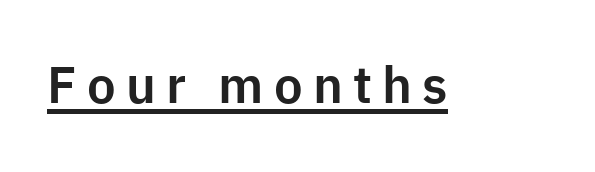
The image shows 51 px sans-serif type, upright; set unusually wide letter spacing (+0.2 em), underlined; low stroke contrast and a medium x-height.
